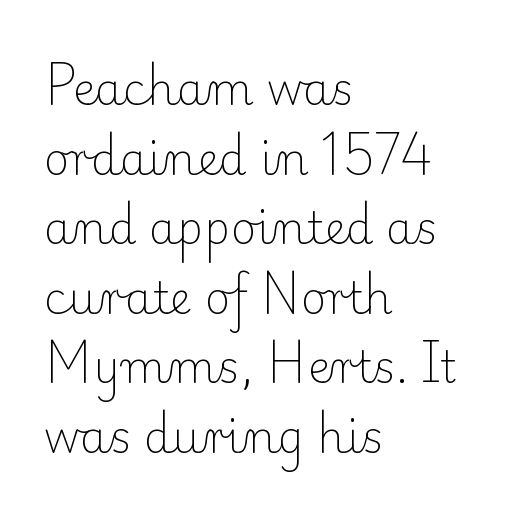
The image shows 44 px light serif type, upright; set left-aligned, normal line spacing (1.58x), normal letter spacing, not underlined; low stroke contrast and a small x-height.
